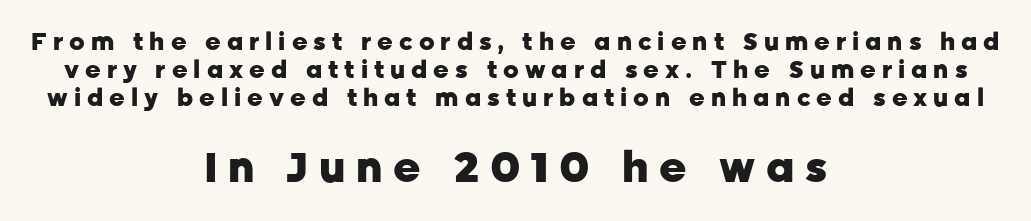
Q: Is the text bold? A: Yes.
Q: Is the text italic (slanted)? A: No, it is upright.
Q: Is the typeface a serif or a sans-serif typeface? A: Sans-serif.
Q: Is the text underlined? A: No.
Q: How is the paragraph aligned? A: Centered.
Q: Is the spacing between letters normal or unusually wide? A: Unusually wide.
Q: Which block of text is set in a larger size, the first (top) or the second (bottom)? A: The second (bottom) one.
Q: Width (condensed, normal, or wide)? A: Normal.
Q: Stroke contrast? A: Low.
Q: x-height? A: Medium.
Q: Monospaced? A: No.
